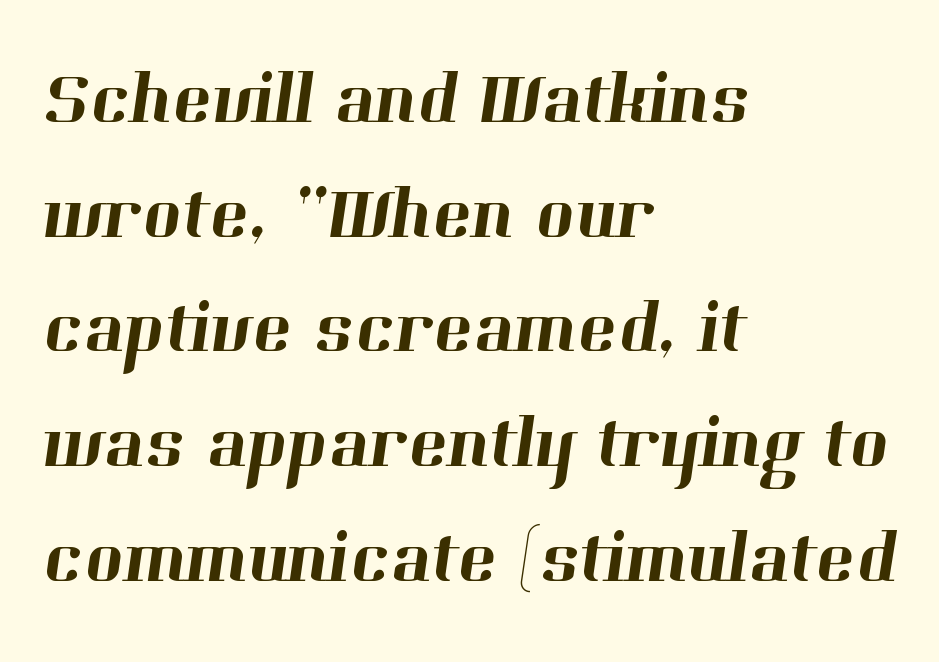
Q: Is the typeface a serif or a sans-serif typeface? A: Serif.
Q: Is the text underlined? A: No.
Q: How is the paragraph aligned? A: Left-aligned.
Q: Is the spacing between letters normal or unusually wide? A: Normal.
Q: Is the spacing between lines tight, normal or loose? A: Normal.
Q: Width (condensed, normal, or wide)? A: Normal.
Q: Stroke contrast? A: High.
Q: x-height? A: Medium.
Q: Monospaced? A: No.
